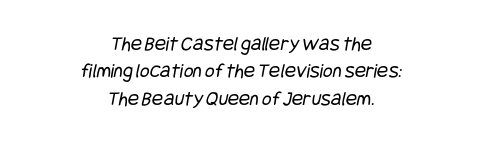
The image shows 21 px text type; set centered, normal line spacing (1.3x), normal letter spacing, not underlined.
